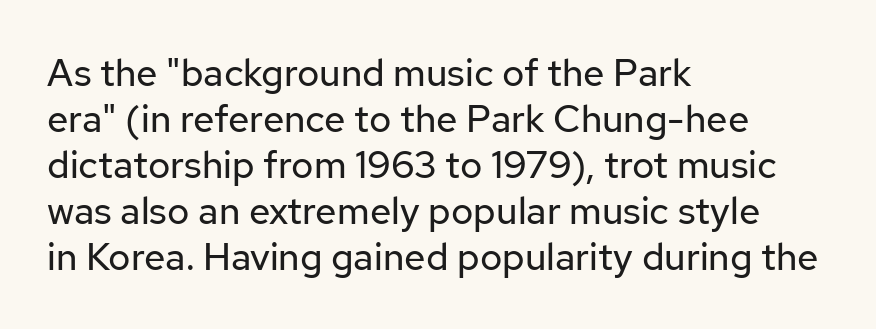
The image shows 38 px regular-weight sans-serif type, upright; set left-aligned, line spacing 1.21x, normal letter spacing, not underlined; low stroke contrast and a medium x-height.
